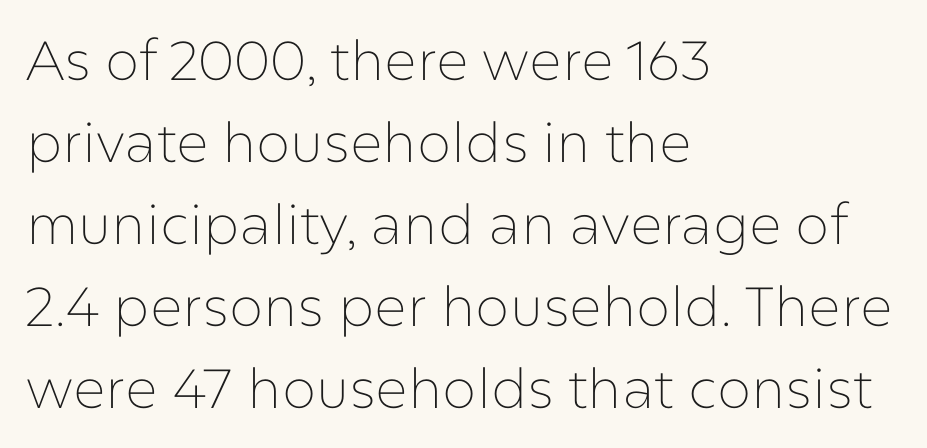
The image shows 55 px thin sans-serif type, upright; set left-aligned, normal line spacing (1.49x), normal letter spacing, not underlined; low stroke contrast and a medium x-height.
